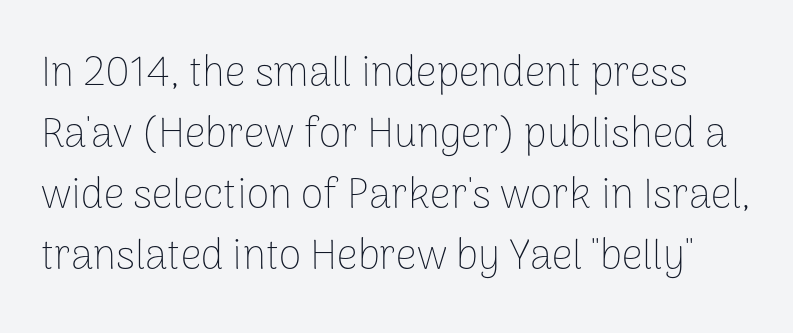
Q: Is the text bold? A: No.
Q: Is the text italic (slanted)? A: No, it is upright.
Q: Is the typeface a serif or a sans-serif typeface? A: Sans-serif.
Q: Is the text underlined? A: No.
Q: Is the spacing between letters normal or unusually wide? A: Normal.
Q: Is the spacing between lines tight, normal or loose? A: Normal.
Q: Width (condensed, normal, or wide)? A: Normal.
Q: Stroke contrast? A: Low.
Q: x-height? A: Medium.
Q: Monospaced? A: No.
